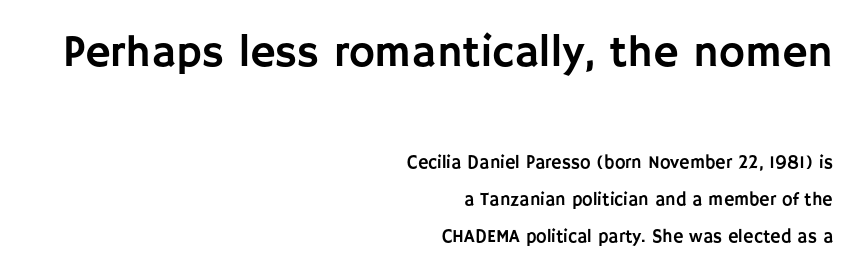
{"serif": "no", "italic": "no", "width": "normal", "stroke_contrast": "low", "x_height": "large", "monospaced": "no", "underline": "no", "align": "right", "line_spacing": "loose", "line_spacing_ratio": 2.05, "letter_spacing": "normal", "letter_spacing_em": 0.0, "larger_block": "first", "size_ratio": 2.44, "glyph_px": 44}
